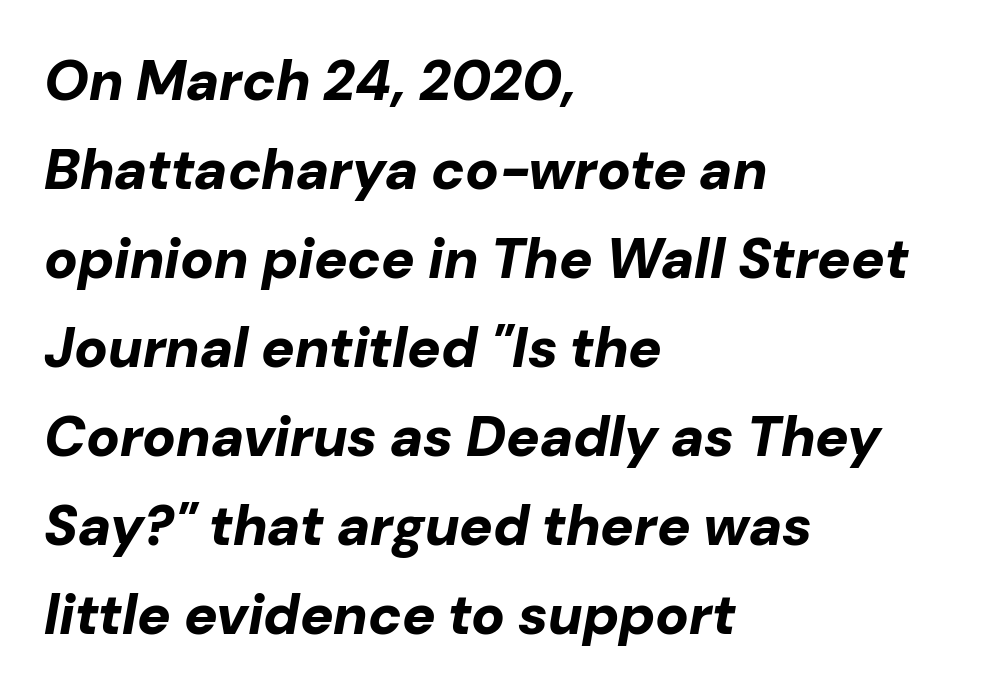
Q: Is the text bold? A: Yes.
Q: Is the text italic (slanted)? A: Yes, it leans right by about 10 degrees.
Q: Is the text underlined? A: No.
Q: How is the paragraph aligned? A: Left-aligned.
Q: Is the spacing between letters normal or unusually wide? A: Normal.
Q: Is the spacing between lines tight, normal or loose? A: Normal.
Q: Width (condensed, normal, or wide)? A: Normal.
Q: Stroke contrast? A: Low.
Q: x-height? A: Medium.
Q: Monospaced? A: No.
